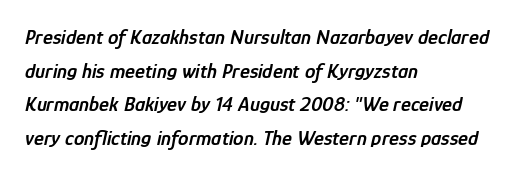
The image shows 21 px text type, italic (leaning right); set left-aligned, normal line spacing (1.6x), normal letter spacing, not underlined.
